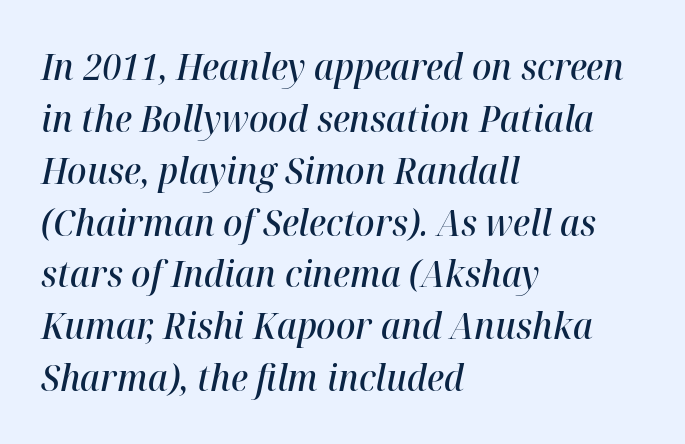
This rendering leaves character spacing at its baseline value. Yep, that's italic — everything's leaning. Looks like regular typesetting: each glyph gets only the width it needs. The zone under the glyphs is completely vacant.
